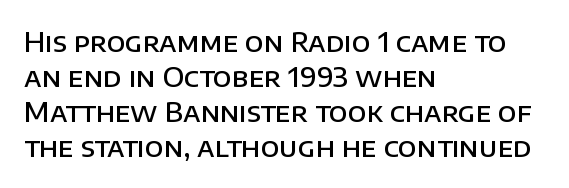
Heft: intermediate — a semibold. How are the letters spaced? Ordinarily, with no added tracking. A typesetter would call this leading conventional body-copy spacing. These lines are set flush left with a ragged right edge. No word sits above an underline. Posture: vertical.
